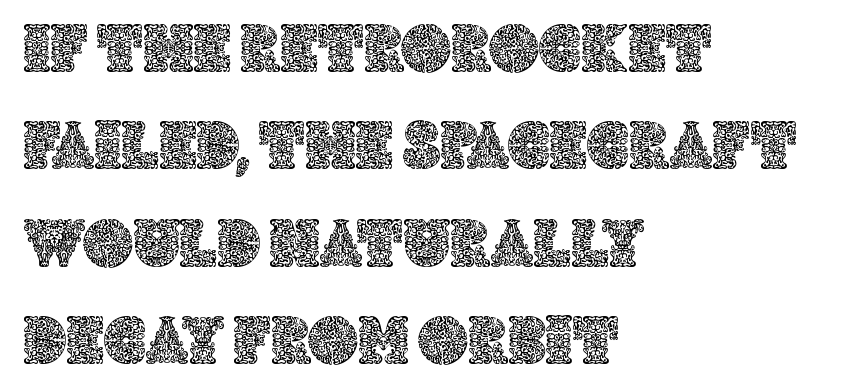
The lines are quadded left. Underline: absent. These lines are rendered in a variable-pitch font. Leading: standard.
